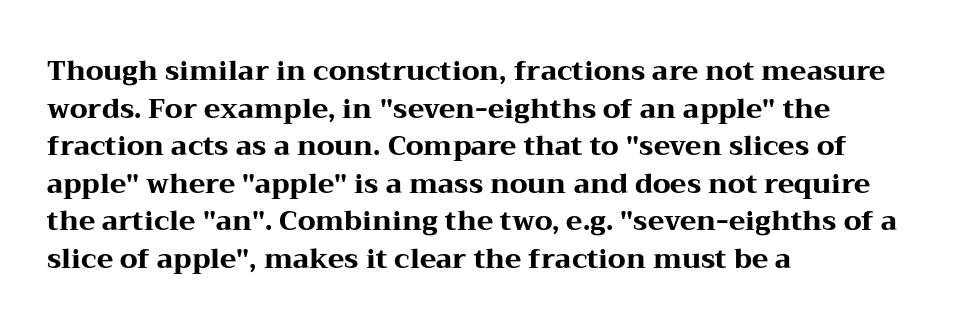
Its strokes are broad and dark, the hallmark of bold type. The letterforms sit shoulder to shoulder at normal distance. Horizontal alignment here is leftward, the default for most running prose. Each new line begins a customary step beneath the previous one. Has an underline been added? It has not. Characters remain perfectly vertical along every line.
